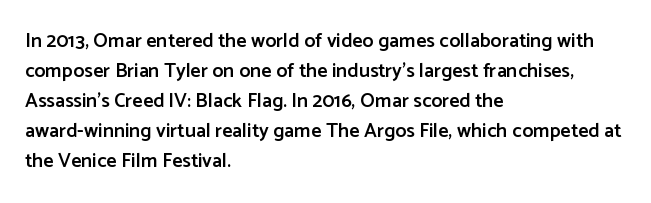
{"italic": "no", "bold": "semi", "underline": "no", "align": "left", "line_spacing": "normal", "line_spacing_ratio": 1.5, "letter_spacing": "normal", "letter_spacing_em": 0.0, "glyph_px": 20}
